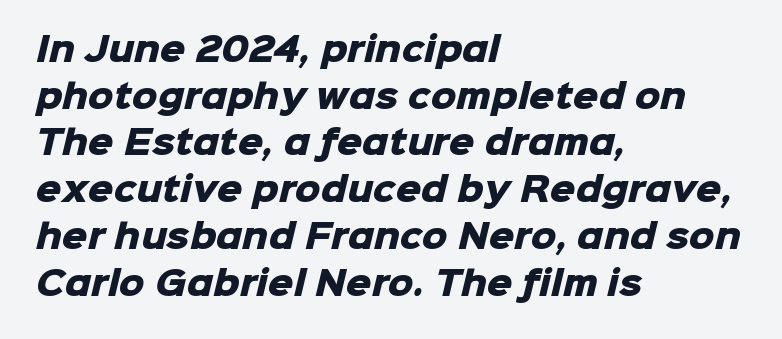
Q: Is the text bold? A: Yes.
Q: Is the typeface a serif or a sans-serif typeface? A: Sans-serif.
Q: Is the text underlined? A: No.
Q: How is the paragraph aligned? A: Left-aligned.
Q: Is the spacing between letters normal or unusually wide? A: Normal.
Q: Is the spacing between lines tight, normal or loose? A: Normal.
Q: Width (condensed, normal, or wide)? A: Normal.
Q: Stroke contrast? A: Low.
Q: x-height? A: Medium.
Q: Monospaced? A: No.
